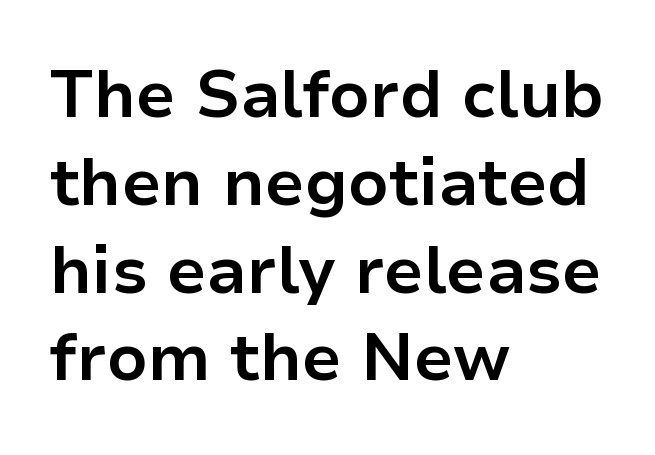
This is the regular roman posture of the typeface. Rule under the text: the space is simply empty. A typesetter would call this zero additional tracking. Varying glyph widths throughout — classic text-font behaviour.
